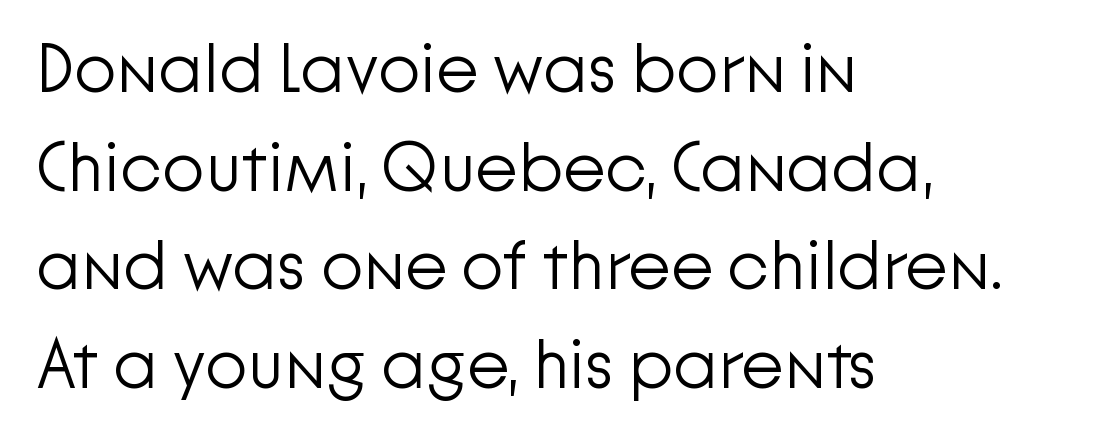
The image shows 69 px light sans-serif type, upright; set left-aligned, normal line spacing (1.43x), normal letter spacing, not underlined; low stroke contrast and a medium x-height.
